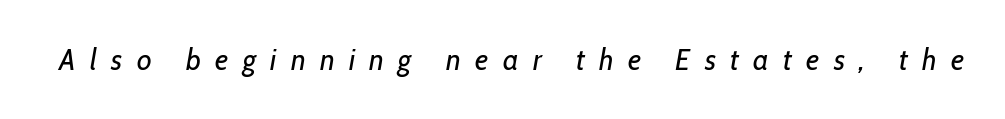
{"italic": "yes", "lean": "right", "slant_degrees": 10, "bold": "no", "weight": "regular", "width": "condensed", "stroke_contrast": "low", "x_height": "medium", "monospaced": "no", "underline": "no", "letter_spacing": "wide", "letter_spacing_em": 0.48, "glyph_px": 30}
